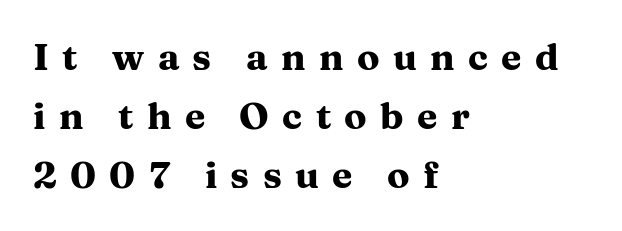
Q: Is the text bold? A: Yes.
Q: Is the text italic (slanted)? A: No, it is upright.
Q: Is the typeface a serif or a sans-serif typeface? A: Serif.
Q: Is the text underlined? A: No.
Q: How is the paragraph aligned? A: Left-aligned.
Q: Is the spacing between letters normal or unusually wide? A: Unusually wide.
Q: Is the spacing between lines tight, normal or loose? A: Normal.
Q: Width (condensed, normal, or wide)? A: Wide.
Q: Stroke contrast? A: Medium.
Q: x-height? A: Medium.
Q: Monospaced? A: No.
